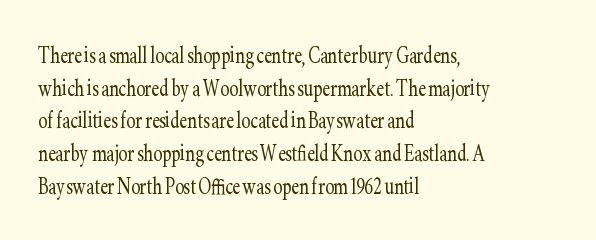
{"italic": "no", "bold": "no", "underline": "no", "align": "left", "line_spacing_ratio": 1.21, "letter_spacing": "normal", "letter_spacing_em": 0.0, "glyph_px": 27}
